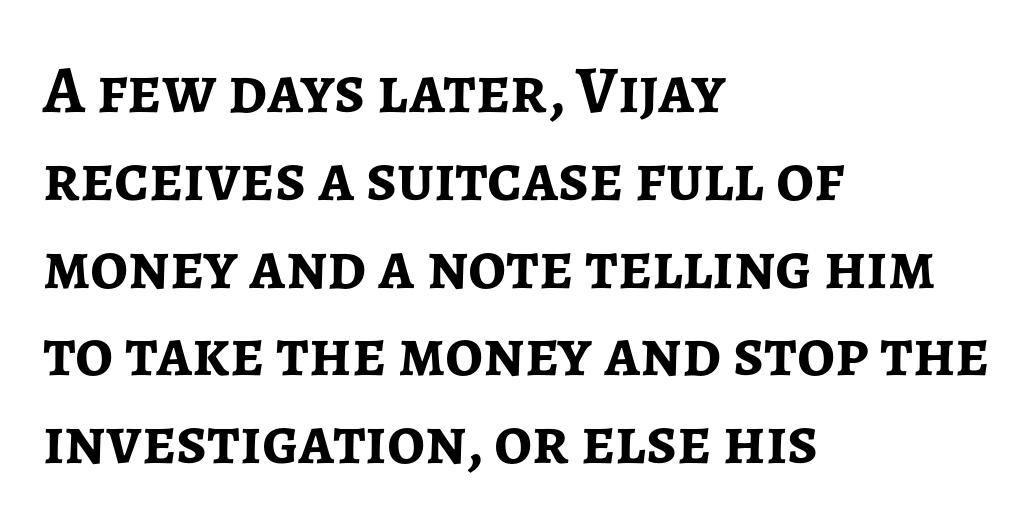
Q: Is the text bold? A: Yes.
Q: Is the text italic (slanted)? A: No, it is upright.
Q: Is the typeface a serif or a sans-serif typeface? A: Sans-serif.
Q: Is the text underlined? A: No.
Q: How is the paragraph aligned? A: Left-aligned.
Q: Is the spacing between letters normal or unusually wide? A: Normal.
Q: Is the spacing between lines tight, normal or loose? A: Normal.
Q: Width (condensed, normal, or wide)? A: Normal.
Q: Stroke contrast? A: Low.
Q: x-height? A: Medium.
Q: Monospaced? A: No.
